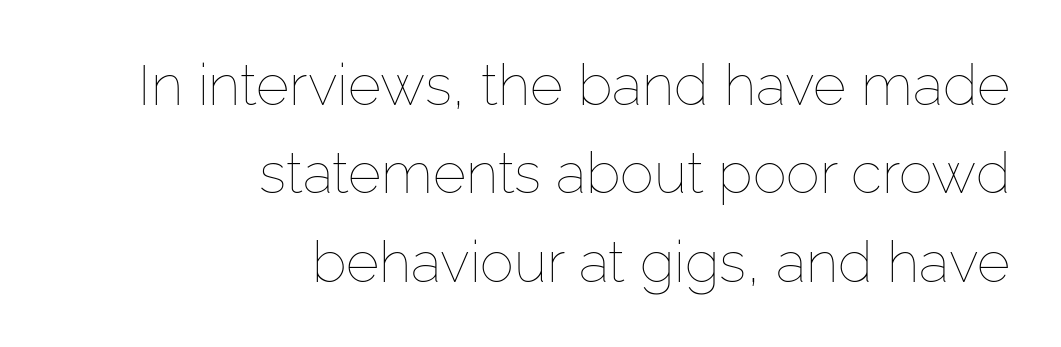
Heft: none added — not bold. The setting favours the right margin, as signatures and pull-quotes sometimes do. The lettering holds an erect, upright posture throughout. The gap between lines stays unmarked. Think of a printed novel: that variable character pitch is what you see here. The line texture is even and compact thanks to regular tracking.
